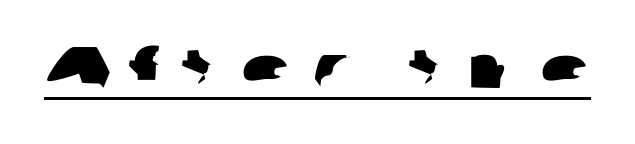
Q: Is the typeface a serif or a sans-serif typeface? A: Sans-serif.
Q: Is the text underlined? A: Yes.
Q: Is the spacing between letters normal or unusually wide? A: Unusually wide.
Q: Width (condensed, normal, or wide)? A: Wide.
Q: Stroke contrast? A: Low.
Q: x-height? A: Medium.
Q: Monospaced? A: No.
